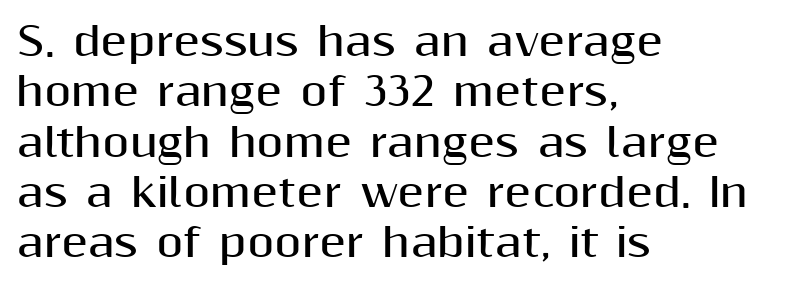
Q: Is the text bold? A: Yes.
Q: Is the text italic (slanted)? A: No, it is upright.
Q: Is the typeface a serif or a sans-serif typeface? A: Sans-serif.
Q: Is the text underlined? A: No.
Q: How is the paragraph aligned? A: Left-aligned.
Q: Is the spacing between letters normal or unusually wide? A: Normal.
Q: Is the spacing between lines tight, normal or loose? A: Normal.
Q: Width (condensed, normal, or wide)? A: Normal.
Q: Stroke contrast? A: Medium.
Q: x-height? A: Medium.
Q: Monospaced? A: No.
